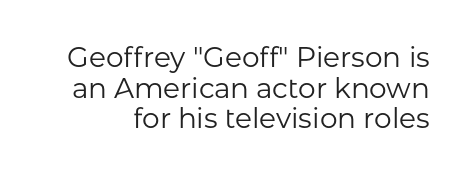
Q: Is the text bold? A: No.
Q: Is the text italic (slanted)? A: No, it is upright.
Q: Is the typeface a serif or a sans-serif typeface? A: Sans-serif.
Q: Is the text underlined? A: No.
Q: Is the spacing between letters normal or unusually wide? A: Normal.
Q: Is the spacing between lines tight, normal or loose? A: Tight.
Q: Width (condensed, normal, or wide)? A: Normal.
Q: Stroke contrast? A: Low.
Q: x-height? A: Medium.
Q: Monospaced? A: No.
